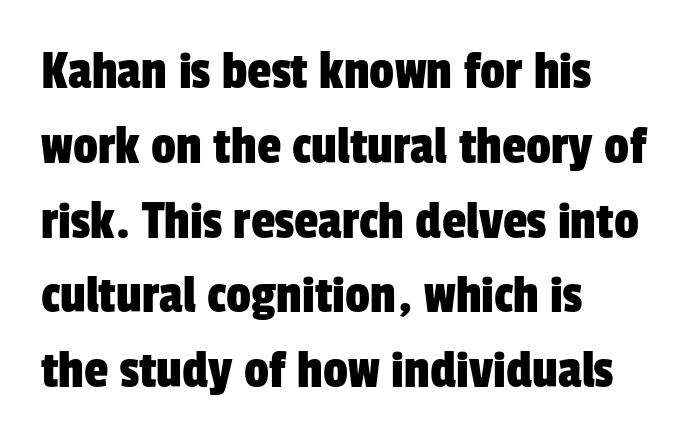
The space between consecutive lines is moderate. In CSS terms this would be text-align: left. The words here are not underlined. Unlike a traditional serif, this face leaves its strokes unadorned.
